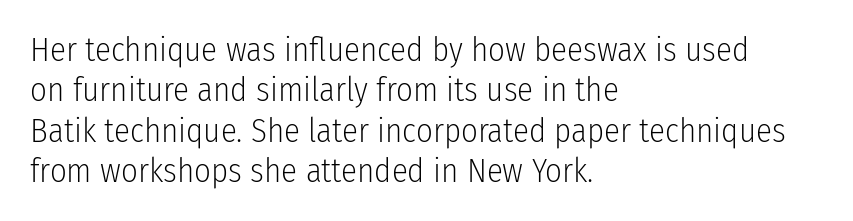
{"serif": "no", "italic": "no", "bold": "no", "weight": "light", "width": "condensed", "stroke_contrast": "low", "x_height": "medium", "monospaced": "no", "underline": "no", "align": "left", "line_spacing_ratio": 1.22, "letter_spacing": "normal", "letter_spacing_em": 0.0, "glyph_px": 33}
